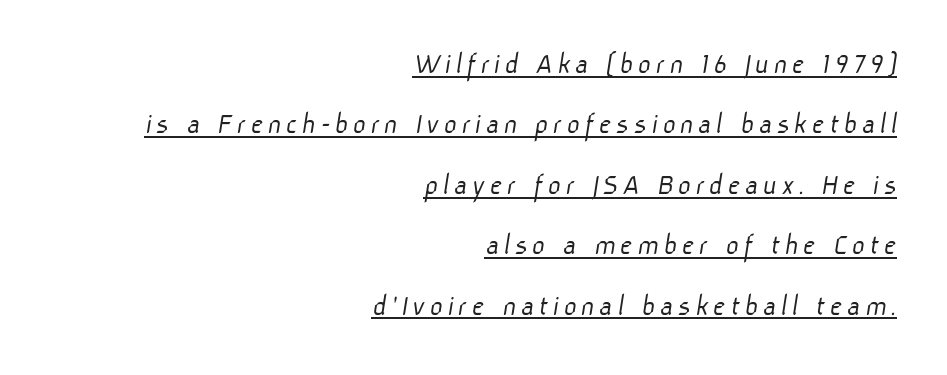
{"serif": "no", "bold": "no", "weight": "light", "width": "normal", "stroke_contrast": "low", "x_height": "medium", "monospaced": "no", "underline": "yes", "align": "right", "line_spacing": "loose", "line_spacing_ratio": 1.95, "glyph_px": 31}
